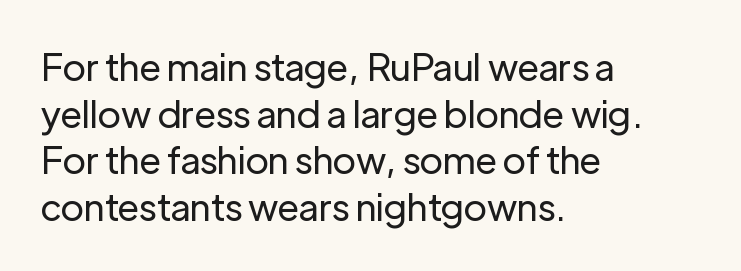
{"serif": "no", "italic": "no", "bold": "no", "weight": "regular", "width": "normal", "stroke_contrast": "low", "x_height": "medium", "monospaced": "no", "underline": "no", "align": "left", "line_spacing": "normal", "line_spacing_ratio": 1.26, "letter_spacing": "normal", "letter_spacing_em": 0.0, "glyph_px": 37}
